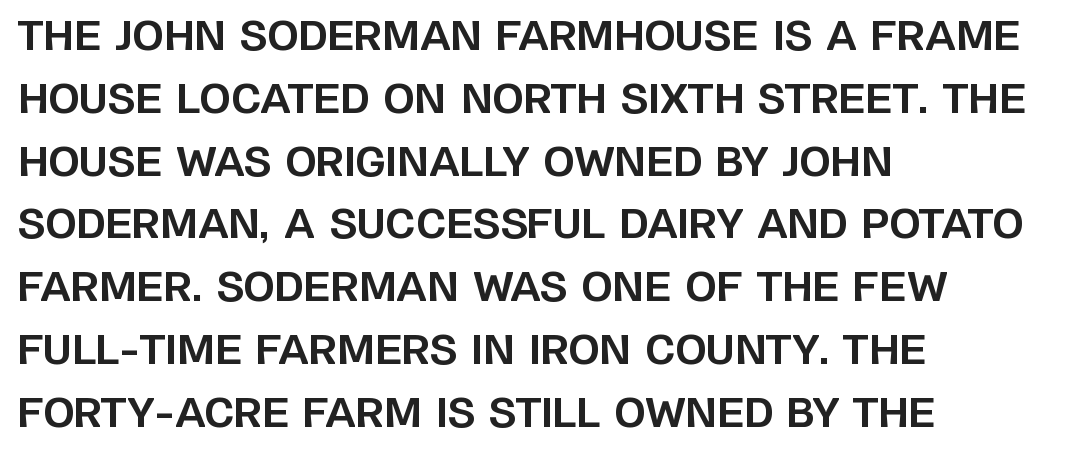
Notice how descenders clear the ascenders below comfortably — that's standard leading. The paragraph shown leans on its left margin. Is this a sans? Yes — the strokes have no serifs. Proportional: the letters do not fall into vertical columns.
